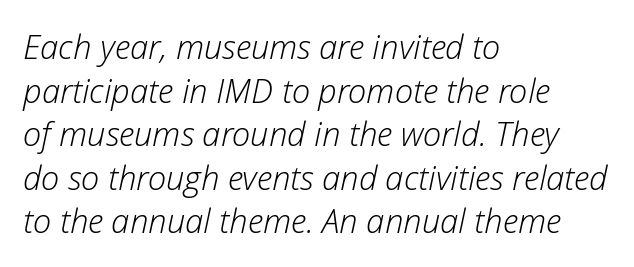
These lines were composed using italics. Between one letter and the next there's only the usual sliver of space. Whoever set this chose a conventional vertical rhythm. Descenders are the only things crossing below the line.
